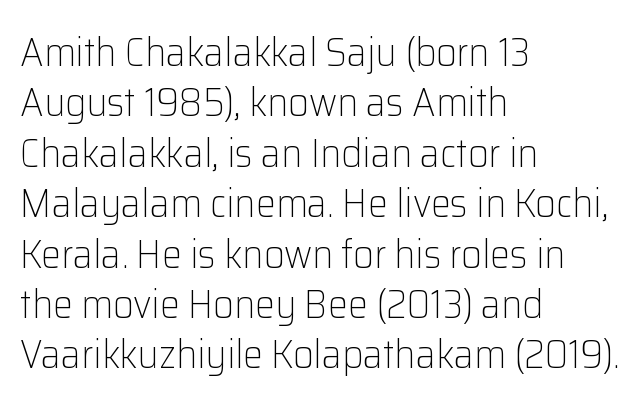
{"serif": "no", "italic": "no", "bold": "no", "weight": "light", "width": "normal", "stroke_contrast": "low", "x_height": "medium", "monospaced": "no", "underline": "no", "align": "left", "line_spacing": "normal", "line_spacing_ratio": 1.26, "letter_spacing": "normal", "letter_spacing_em": 0.0, "glyph_px": 40}
